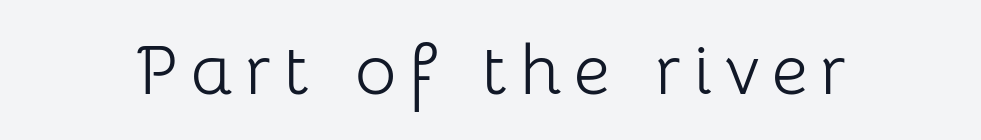
{"serif": "no", "italic": "no", "bold": "no", "weight": "light", "width": "normal", "stroke_contrast": "low", "x_height": "medium", "monospaced": "no", "underline": "no", "glyph_px": 71}
